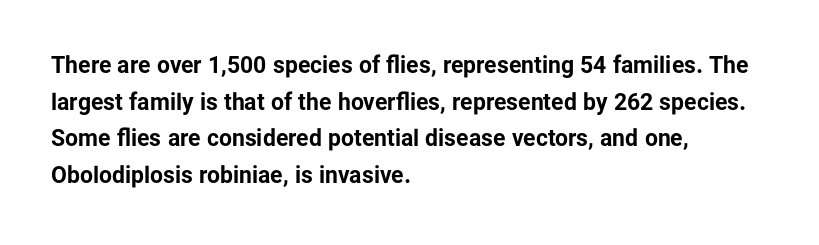
Q: Is the text bold? A: Yes.
Q: Is the text italic (slanted)? A: No, it is upright.
Q: Is the text underlined? A: No.
Q: How is the paragraph aligned? A: Left-aligned.
Q: Is the spacing between letters normal or unusually wide? A: Normal.
Q: Is the spacing between lines tight, normal or loose? A: Normal.
